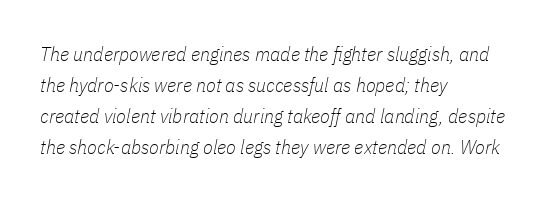
Q: Is the text bold? A: No.
Q: Is the text italic (slanted)? A: Yes, it leans right by about 11 degrees.
Q: Is the text underlined? A: No.
Q: How is the paragraph aligned? A: Left-aligned.
Q: Is the spacing between letters normal or unusually wide? A: Normal.
Q: Is the spacing between lines tight, normal or loose? A: Normal.
